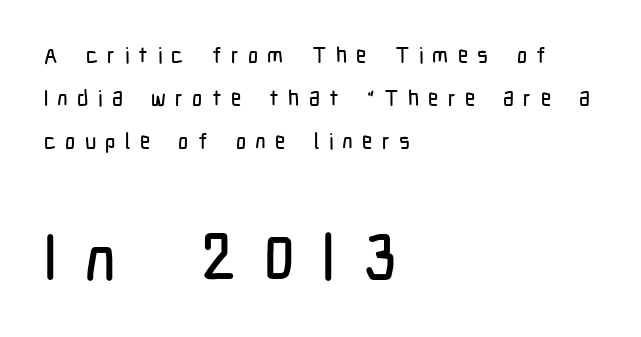
{"serif": "no", "italic": "no", "width": "condensed", "stroke_contrast": "low", "x_height": "medium", "monospaced": "no", "underline": "no", "align": "left", "line_spacing": "loose", "line_spacing_ratio": 1.95, "letter_spacing": "wide", "letter_spacing_em": 0.42, "larger_block": "second", "size_ratio": 3.0, "glyph_px": 66}
